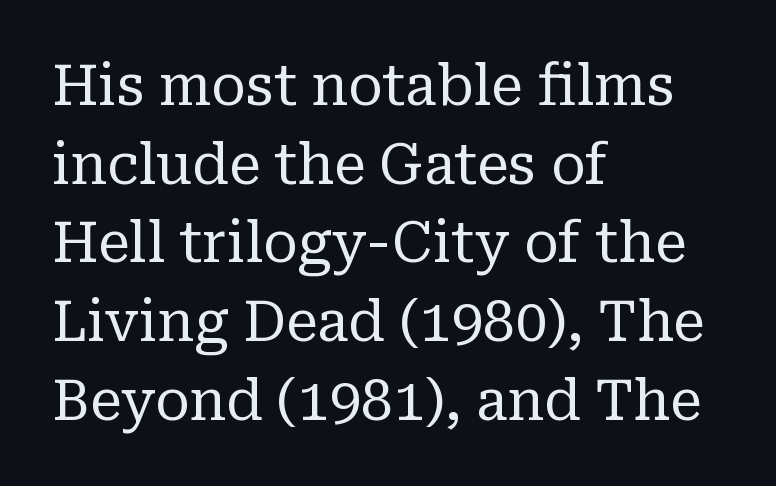
{"serif": "yes", "italic": "no", "bold": "no", "weight": "regular", "width": "normal", "stroke_contrast": "low", "x_height": "medium", "monospaced": "no", "underline": "no", "align": "left", "line_spacing": "normal", "line_spacing_ratio": 1.38, "letter_spacing": "normal", "letter_spacing_em": 0.0, "glyph_px": 57}
